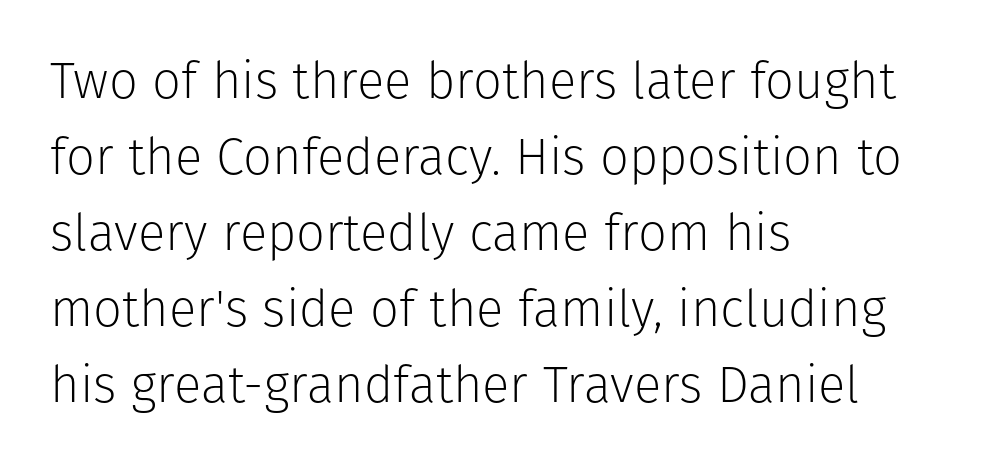
The image shows 51 px light sans-serif type, upright; set left-aligned, normal line spacing (1.49x), normal letter spacing, not underlined; low stroke contrast and a medium x-height.
